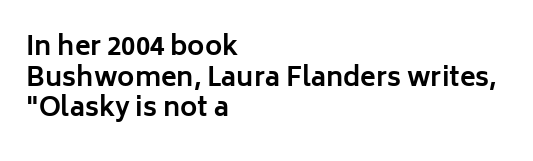
Q: Is the text bold? A: Yes.
Q: Is the text italic (slanted)? A: No, it is upright.
Q: Is the text underlined? A: No.
Q: How is the paragraph aligned? A: Left-aligned.
Q: Is the spacing between letters normal or unusually wide? A: Normal.
